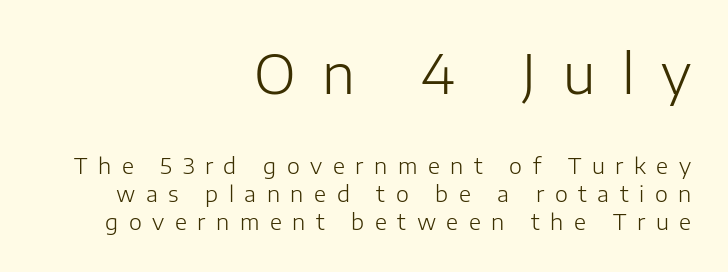
{"serif": "no", "italic": "no", "bold": "no", "weight": "light", "width": "normal", "stroke_contrast": "low", "x_height": "medium", "monospaced": "no", "underline": "no", "align": "right", "line_spacing": "normal", "line_spacing_ratio": 1.27, "letter_spacing": "wide", "letter_spacing_em": 0.48, "larger_block": "first", "size_ratio": 2.5, "glyph_px": 55}
